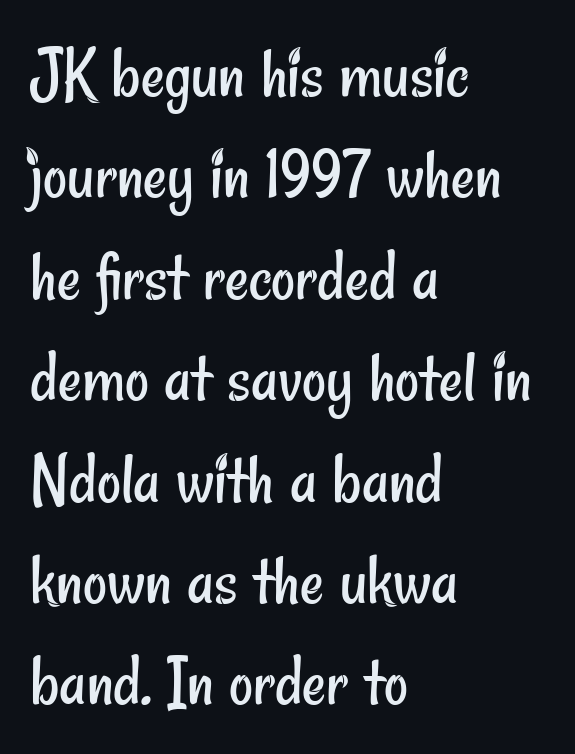
Honestly, there is no underline to notice here at all. The letters advance in unequal steps, a hallmark of proportional type. No heavy texture on the line: the type isn't bold. The text was rendered using a sans face with plain stroke endings. Summary of vertical rhythm: regular, with standard interline spacing. Inter-character spacing is left at the font's built-in metrics.
